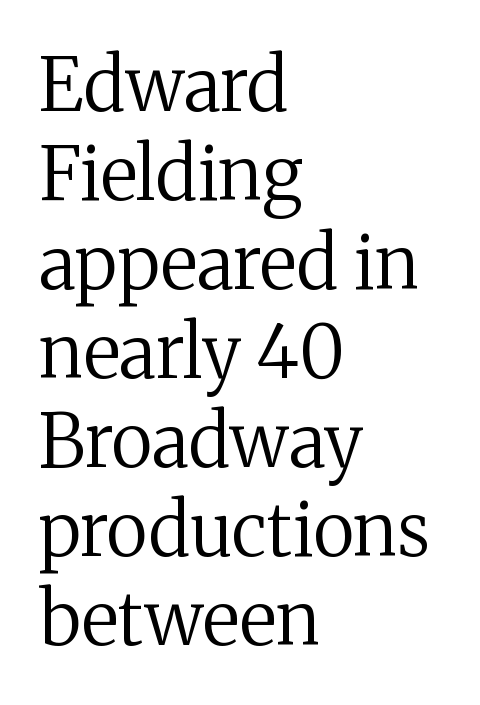
The image shows 73 px regular-weight serif type, upright; set left-aligned, line spacing 1.22x, normal letter spacing, not underlined; medium stroke contrast and a medium x-height.
